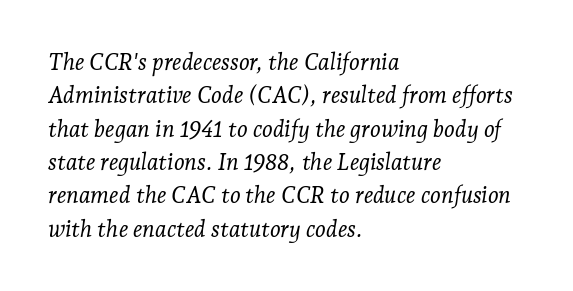
{"italic": "yes", "lean": "right", "slant_degrees": 7, "bold": "no", "underline": "no", "align": "left", "line_spacing": "normal", "line_spacing_ratio": 1.45, "letter_spacing": "normal", "letter_spacing_em": 0.0, "glyph_px": 23}
